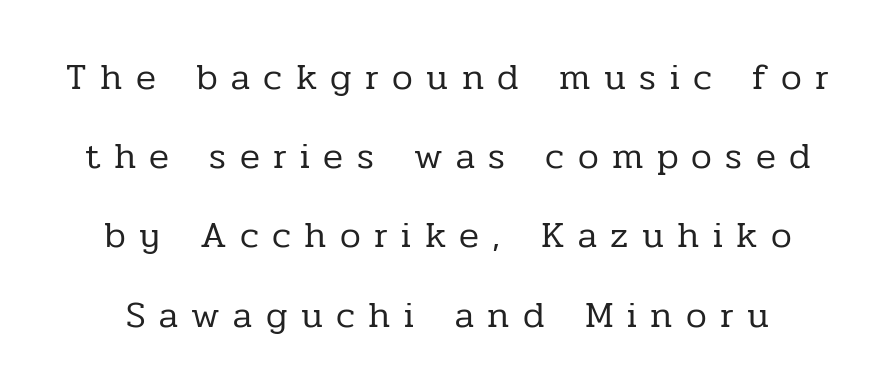
{"serif": "yes", "italic": "no", "bold": "no", "weight": "regular", "width": "normal", "stroke_contrast": "low", "x_height": "medium", "monospaced": "no", "underline": "no", "line_spacing": "loose", "line_spacing_ratio": 2.14, "letter_spacing": "wide", "letter_spacing_em": 0.36, "glyph_px": 37}
